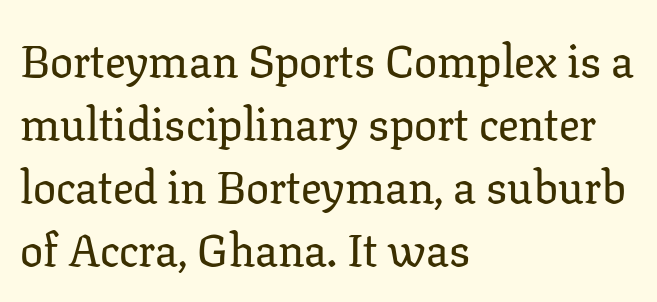
The image shows 46 px serif type, upright; set left-aligned, normal line spacing (1.37x), normal letter spacing, not underlined; low stroke contrast and a medium x-height.
